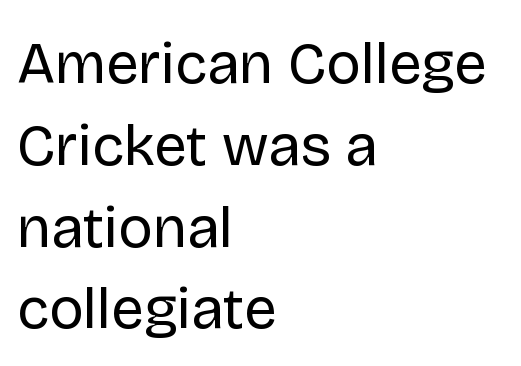
{"serif": "no", "italic": "no", "bold": "no", "weight": "regular", "width": "normal", "stroke_contrast": "low", "x_height": "large", "monospaced": "no", "underline": "no", "align": "left", "line_spacing": "normal", "line_spacing_ratio": 1.41, "letter_spacing": "normal", "letter_spacing_em": 0.0, "glyph_px": 58}
